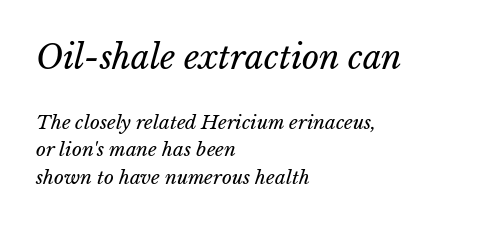
{"italic": "yes", "lean": "right", "slant_degrees": 15, "bold": "no", "weight": "regular", "width": "normal", "stroke_contrast": "low", "x_height": "medium", "monospaced": "no", "underline": "no", "align": "left", "line_spacing": "normal", "line_spacing_ratio": 1.44, "letter_spacing": "normal", "letter_spacing_em": 0.0, "larger_block": "first", "size_ratio": 1.74, "glyph_px": 33}
